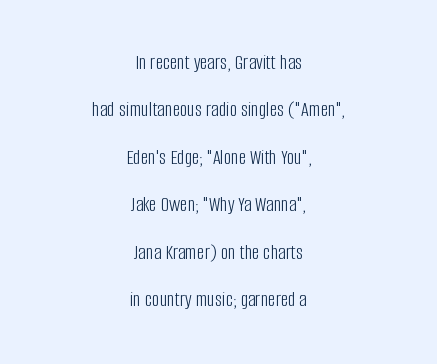
{"italic": "no", "bold": "no", "underline": "no", "align": "center", "line_spacing": "loose", "line_spacing_ratio": 2.26, "letter_spacing": "normal", "letter_spacing_em": 0.0, "glyph_px": 21}
